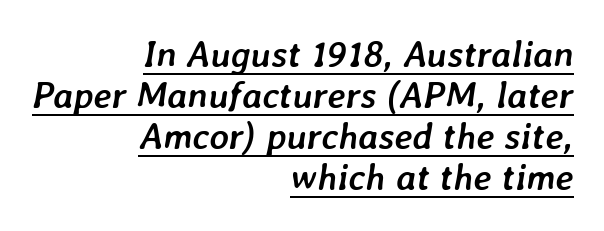
The image shows 37 px semibold type, italic (leaning right); set right-aligned, tight line spacing (1.11x), normal letter spacing, underlined; low stroke contrast and a medium x-height.
